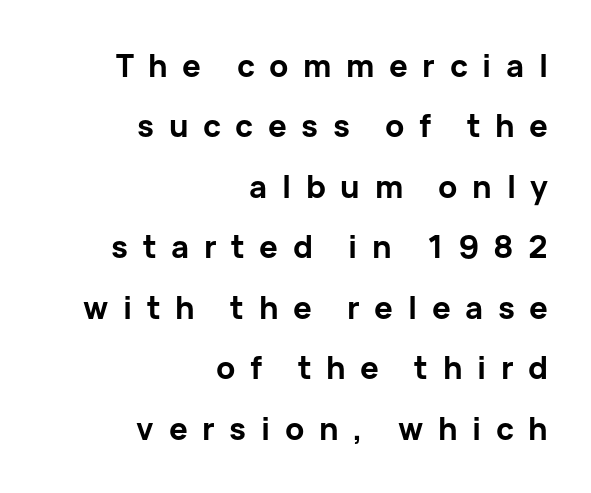
{"serif": "no", "italic": "no", "bold": "yes", "weight": "bold", "width": "normal", "stroke_contrast": "low", "x_height": "medium", "monospaced": "no", "underline": "no", "align": "right", "line_spacing": "loose", "line_spacing_ratio": 1.95, "letter_spacing": "wide", "letter_spacing_em": 0.47, "glyph_px": 31}
